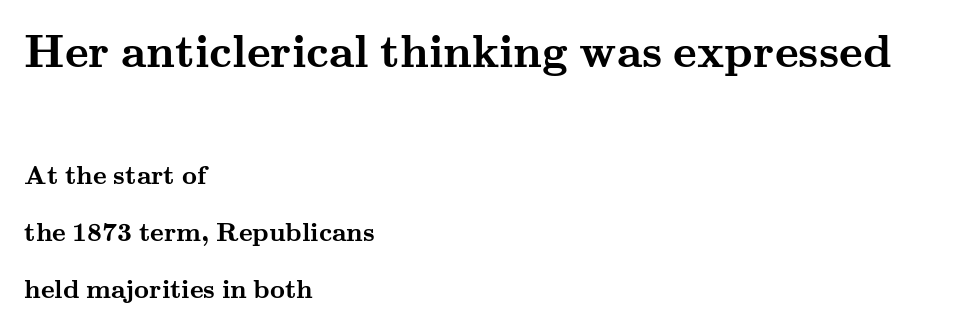
{"serif": "yes", "italic": "no", "bold": "yes", "weight": "semibold", "width": "wide", "stroke_contrast": "medium", "x_height": "small", "monospaced": "no", "underline": "no", "align": "left", "line_spacing": "loose", "line_spacing_ratio": 2.2, "letter_spacing": "normal", "letter_spacing_em": 0.0, "larger_block": "first", "size_ratio": 1.73, "glyph_px": 45}
